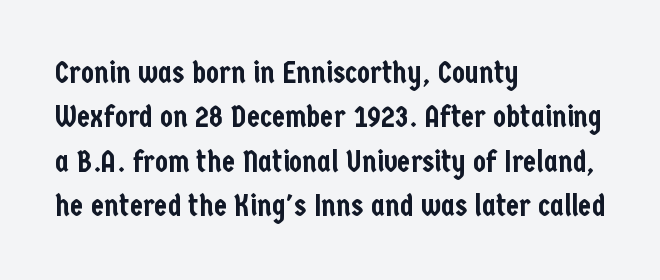
Q: Is the text italic (slanted)? A: No, it is upright.
Q: Is the typeface a serif or a sans-serif typeface? A: Sans-serif.
Q: Is the text underlined? A: No.
Q: How is the paragraph aligned? A: Left-aligned.
Q: Is the spacing between letters normal or unusually wide? A: Normal.
Q: Is the spacing between lines tight, normal or loose? A: Normal.
Q: Width (condensed, normal, or wide)? A: Condensed.
Q: Stroke contrast? A: Low.
Q: x-height? A: Medium.
Q: Monospaced? A: No.
